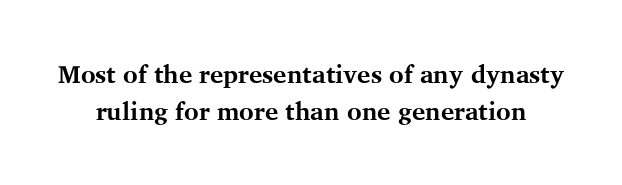
Q: Is the text bold? A: Yes.
Q: Is the text italic (slanted)? A: No, it is upright.
Q: Is the text underlined? A: No.
Q: Is the spacing between letters normal or unusually wide? A: Normal.
Q: Is the spacing between lines tight, normal or loose? A: Normal.
